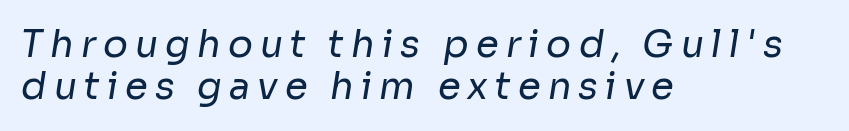
The image shows 37 px regular-weight sans-serif type; set left-aligned, tight line spacing (1.13x), not underlined; low stroke contrast and a medium x-height.
